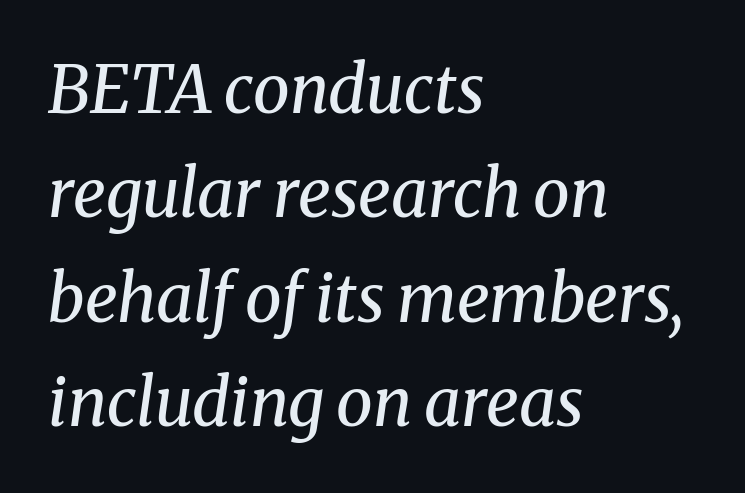
Q: Is the text bold? A: No.
Q: Is the text italic (slanted)? A: Yes, it leans right by about 8 degrees.
Q: Is the typeface a serif or a sans-serif typeface? A: Serif.
Q: Is the text underlined? A: No.
Q: How is the paragraph aligned? A: Left-aligned.
Q: Is the spacing between letters normal or unusually wide? A: Normal.
Q: Is the spacing between lines tight, normal or loose? A: Normal.
Q: Width (condensed, normal, or wide)? A: Normal.
Q: Stroke contrast? A: Medium.
Q: x-height? A: Medium.
Q: Monospaced? A: No.
